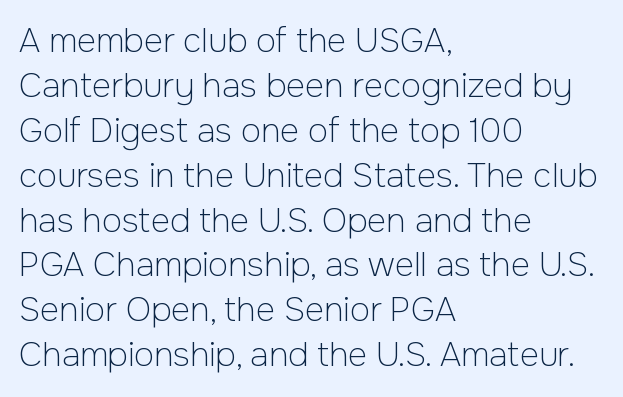
The image shows 33 px light sans-serif type, upright; set left-aligned, normal line spacing (1.36x), normal letter spacing, not underlined; low stroke contrast and a medium x-height.
